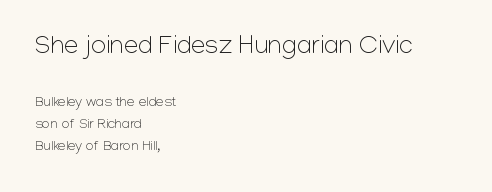
The letters stand straight up with perfectly vertical stems. The typesetting does not lean heavy: it is not bold. These lines stack with their left ends in a neat column. Default kerning and tracking; the words read as compact shapes.
